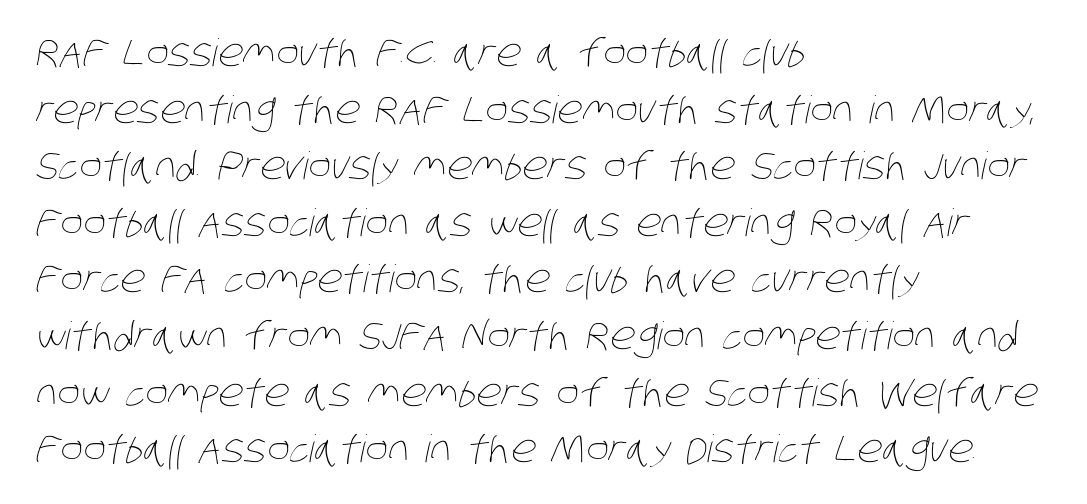
{"bold": "no", "weight": "thin", "width": "condensed", "stroke_contrast": "low", "x_height": "large", "monospaced": "no", "underline": "no", "align": "left", "line_spacing": "normal", "line_spacing_ratio": 1.49, "letter_spacing": "normal", "letter_spacing_em": 0.0, "glyph_px": 38}
